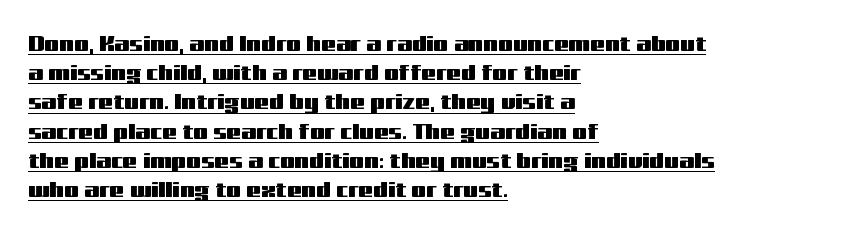
Q: Is the text italic (slanted)? A: No, it is upright.
Q: Is the text underlined? A: Yes.
Q: How is the paragraph aligned? A: Left-aligned.
Q: Is the spacing between letters normal or unusually wide? A: Normal.
Q: Is the spacing between lines tight, normal or loose? A: Normal.
